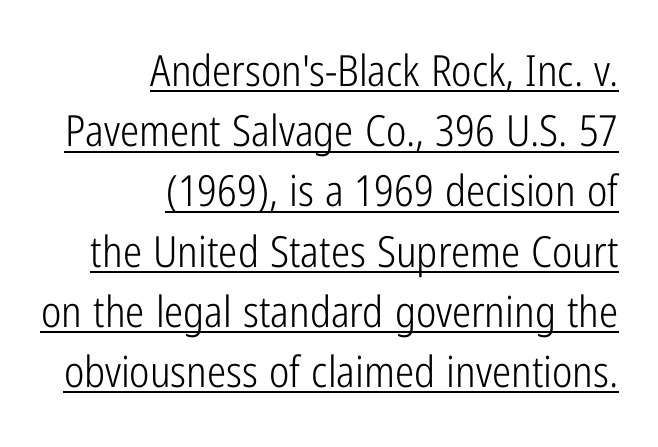
Casual observation: everything's shoved over to the right. Characters remain perfectly vertical along every line. Characters follow at the spacing the type designer built in. The face looks like a standard text weight, possibly lighter. The space between consecutive lines is moderate.
